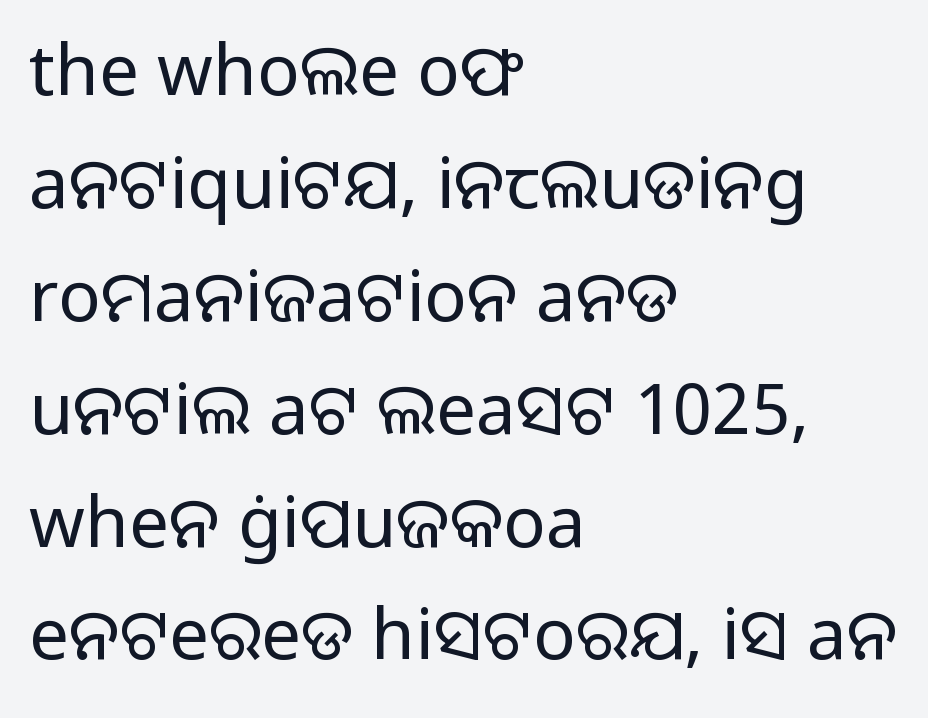
The image shows 71 px regular-weight sans-serif type, upright; set left-aligned, normal line spacing (1.59x), normal letter spacing, not underlined; low stroke contrast and a medium x-height.
